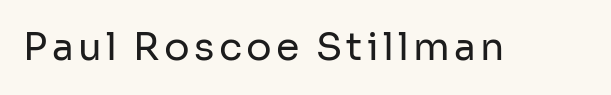
{"serif": "no", "italic": "no", "bold": "no", "weight": "regular", "width": "normal", "stroke_contrast": "low", "x_height": "medium", "monospaced": "no", "underline": "no", "glyph_px": 38}
